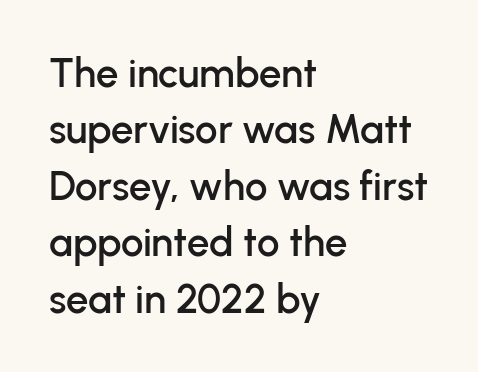
The zone under the glyphs is completely vacant. Baseline-to-baseline distance is the conventional proportion of letter height. A student would call this left alignment; a typographer would say flush left, rag right. Classification — sans serif. No italicization has been applied; the sample stays upright.
